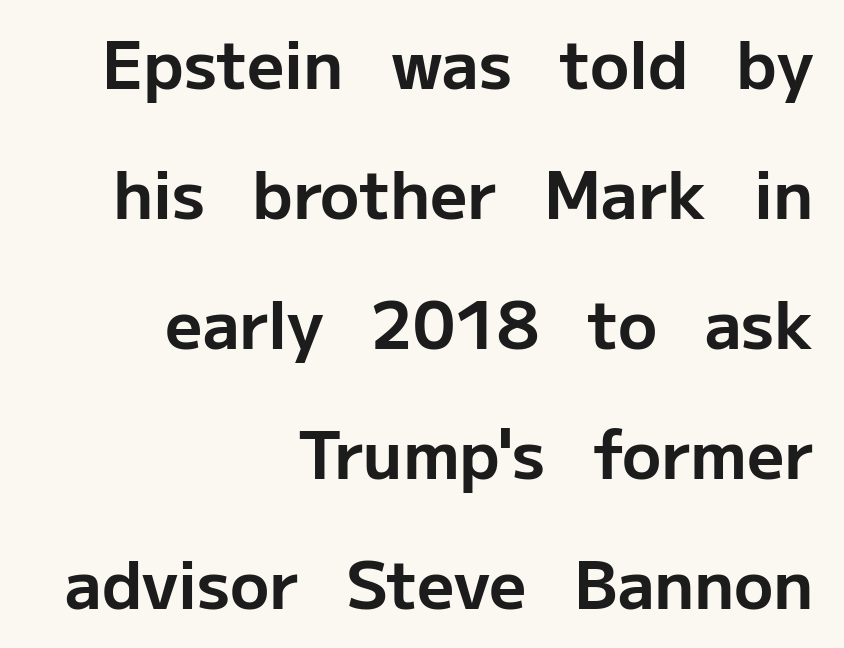
{"serif": "no", "italic": "no", "bold": "yes", "weight": "bold", "width": "normal", "stroke_contrast": "low", "x_height": "medium", "monospaced": "no", "underline": "no", "align": "right", "line_spacing": "loose", "line_spacing_ratio": 2.0, "letter_spacing": "normal", "letter_spacing_em": 0.0, "glyph_px": 65}
